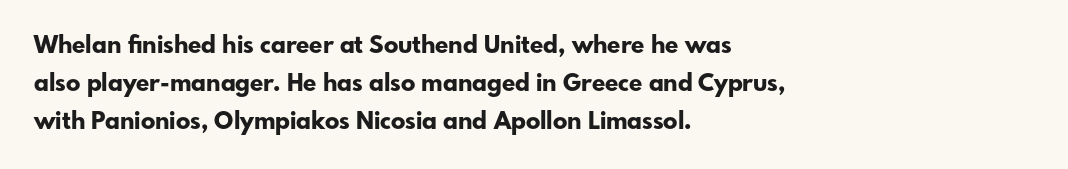
Q: Is the text bold? A: Yes.
Q: Is the text italic (slanted)? A: No, it is upright.
Q: Is the text underlined? A: No.
Q: How is the paragraph aligned? A: Left-aligned.
Q: Is the spacing between letters normal or unusually wide? A: Normal.
Q: Is the spacing between lines tight, normal or loose? A: Normal.
